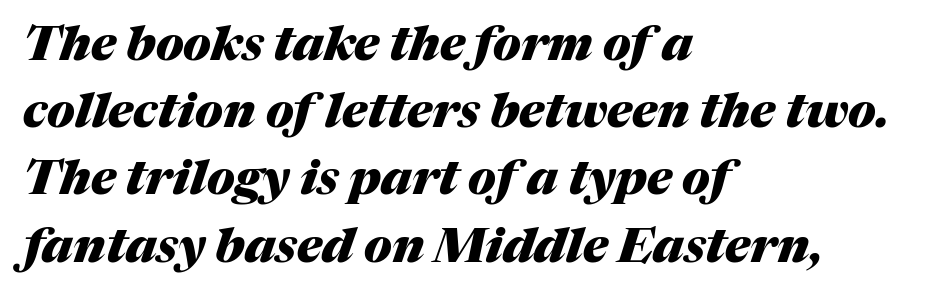
Horizontal alignment here is leftward, the default for most running prose. Observe the lean: these are italic letterforms. Spacing between characters is what you'd get straight out of the box. These lines are rendered in a variable-pitch font. Look at the stroke-to-counter ratio: heavy, a bold. Descenders hang freely into open space.
